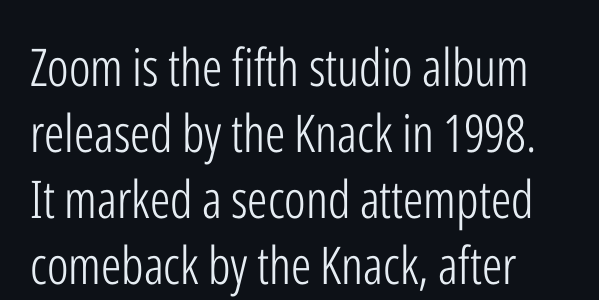
Q: Is the text bold? A: No.
Q: Is the text italic (slanted)? A: No, it is upright.
Q: Is the typeface a serif or a sans-serif typeface? A: Sans-serif.
Q: Is the text underlined? A: No.
Q: Is the spacing between letters normal or unusually wide? A: Normal.
Q: Is the spacing between lines tight, normal or loose? A: Normal.
Q: Width (condensed, normal, or wide)? A: Condensed.
Q: Stroke contrast? A: Low.
Q: x-height? A: Medium.
Q: Monospaced? A: No.
